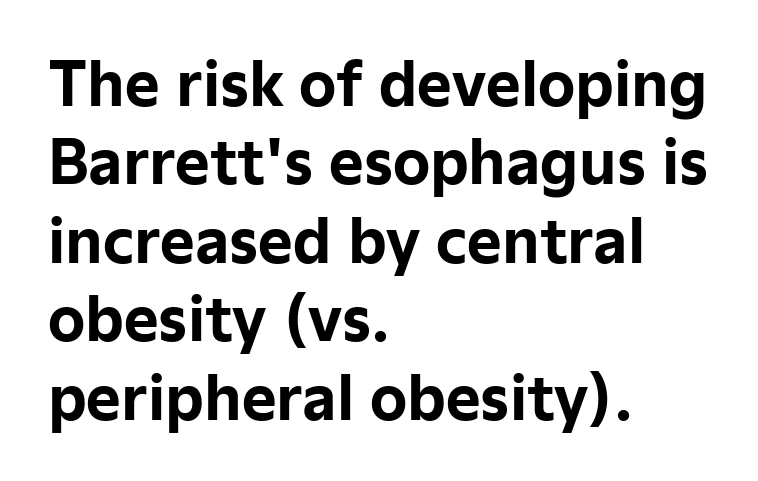
The image shows 59 px bold sans-serif type, upright; set left-aligned, normal line spacing (1.33x), normal letter spacing, not underlined; low stroke contrast and a medium x-height.
